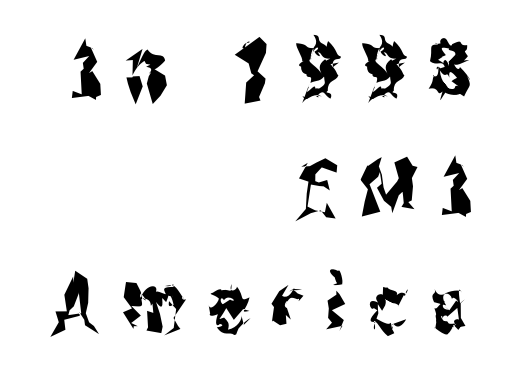
The image shows 79 px condensed sans-serif type, upright; set right-aligned, normal line spacing (1.48x), unusually wide letter spacing (+0.3 em), not underlined; medium stroke contrast and a medium x-height.
